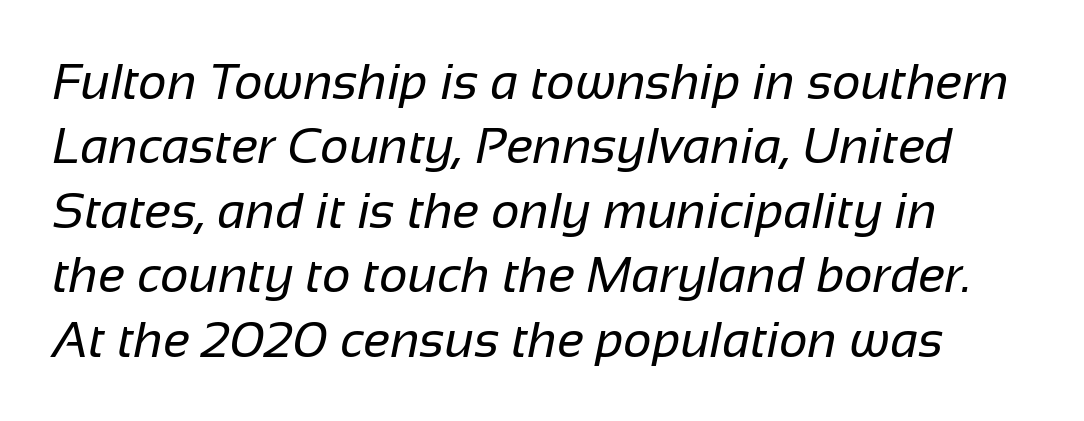
Q: Is the text bold? A: No.
Q: Is the typeface a serif or a sans-serif typeface? A: Sans-serif.
Q: Is the text underlined? A: No.
Q: Is the spacing between letters normal or unusually wide? A: Normal.
Q: Is the spacing between lines tight, normal or loose? A: Normal.
Q: Width (condensed, normal, or wide)? A: Normal.
Q: Stroke contrast? A: Low.
Q: x-height? A: Medium.
Q: Monospaced? A: No.
